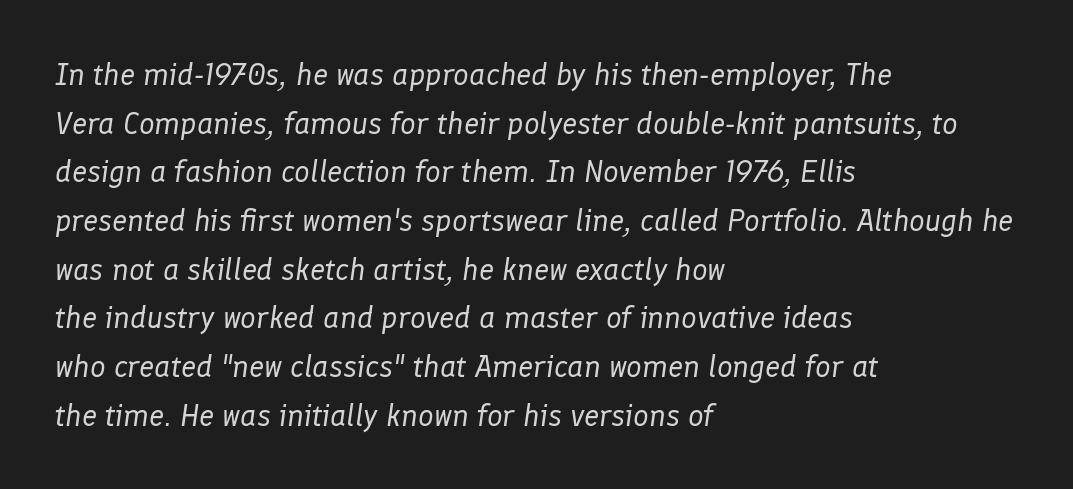
{"italic": "yes", "lean": "right", "slant_degrees": 8, "bold": "no", "weight": "regular", "width": "normal", "stroke_contrast": "low", "x_height": "medium", "monospaced": "no", "underline": "no", "align": "left", "line_spacing": "normal", "line_spacing_ratio": 1.57, "letter_spacing": "normal", "letter_spacing_em": 0.0, "glyph_px": 31}
